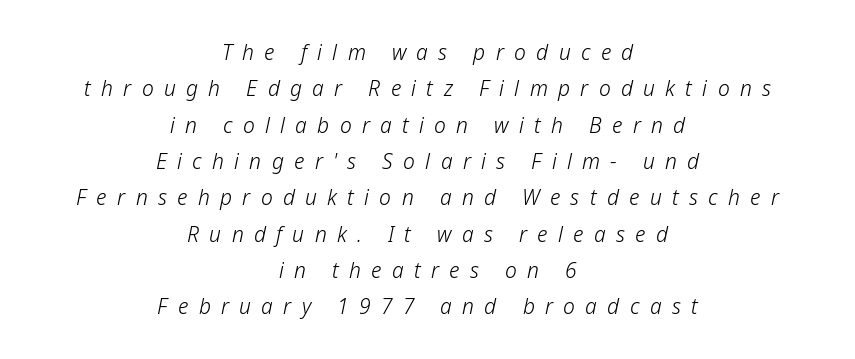
The image shows 21 px text type, italic (leaning right); set centered, line spacing 1.73x, unusually wide letter spacing (+0.49 em), not underlined.
